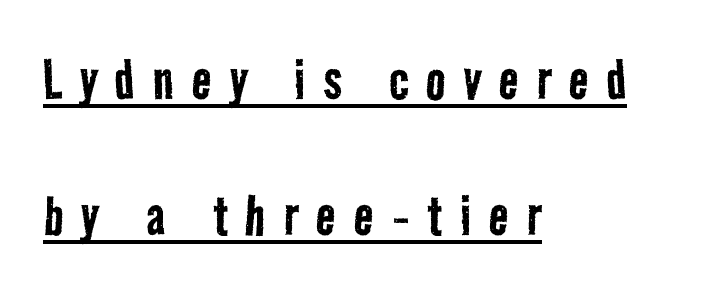
Q: Is the text bold? A: No.
Q: Is the typeface a serif or a sans-serif typeface? A: Sans-serif.
Q: Is the text underlined? A: Yes.
Q: How is the paragraph aligned? A: Left-aligned.
Q: Is the spacing between letters normal or unusually wide? A: Unusually wide.
Q: Is the spacing between lines tight, normal or loose? A: Loose.
Q: Width (condensed, normal, or wide)? A: Condensed.
Q: Stroke contrast? A: Low.
Q: x-height? A: Medium.
Q: Monospaced? A: No.
